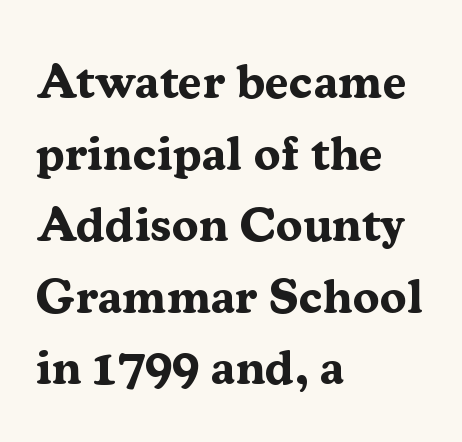
{"serif": "yes", "italic": "no", "bold": "yes", "weight": "bold", "width": "normal", "stroke_contrast": "medium", "x_height": "medium", "monospaced": "no", "underline": "no", "align": "left", "line_spacing": "normal", "line_spacing_ratio": 1.46, "letter_spacing": "normal", "letter_spacing_em": 0.0, "glyph_px": 49}
